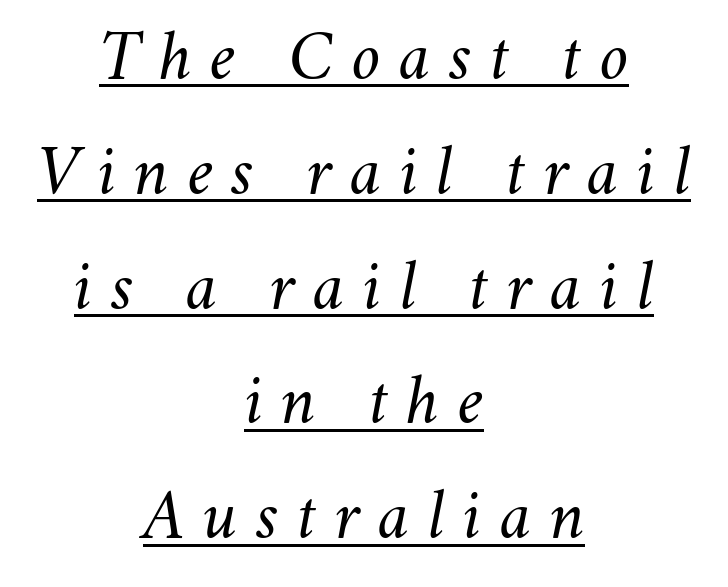
Q: Is the text bold? A: No.
Q: Is the text italic (slanted)? A: Yes, it leans right by about 11 degrees.
Q: Is the text underlined? A: Yes.
Q: How is the paragraph aligned? A: Centered.
Q: Is the spacing between letters normal or unusually wide? A: Unusually wide.
Q: Is the spacing between lines tight, normal or loose? A: Normal.
Q: Width (condensed, normal, or wide)? A: Normal.
Q: Stroke contrast? A: Medium.
Q: x-height? A: Small.
Q: Monospaced? A: No.
